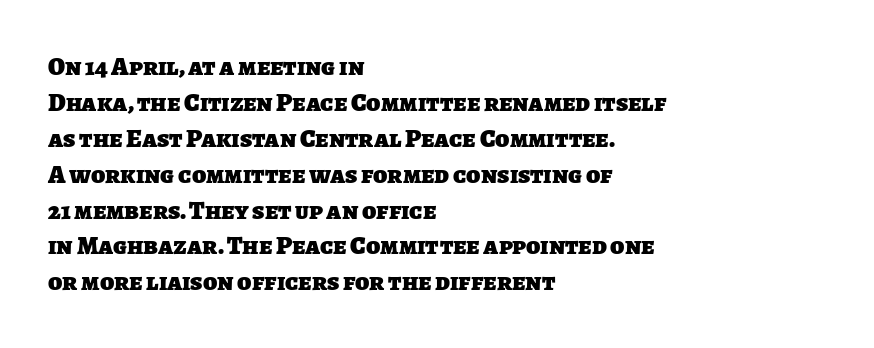
The image shows 26 px bold type; set left-aligned, normal line spacing (1.38x), normal letter spacing, not underlined.
